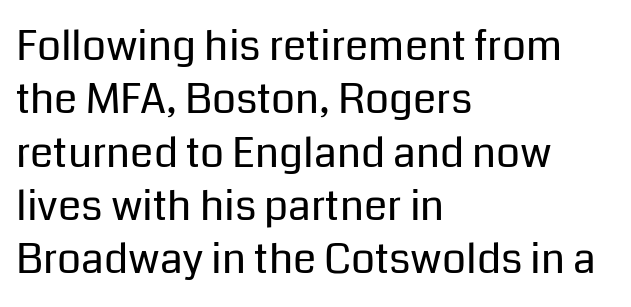
{"serif": "no", "italic": "no", "bold": "no", "weight": "regular", "width": "normal", "stroke_contrast": "low", "x_height": "medium", "monospaced": "no", "underline": "no", "align": "left", "line_spacing": "normal", "line_spacing_ratio": 1.27, "letter_spacing": "normal", "letter_spacing_em": 0.0, "glyph_px": 42}
